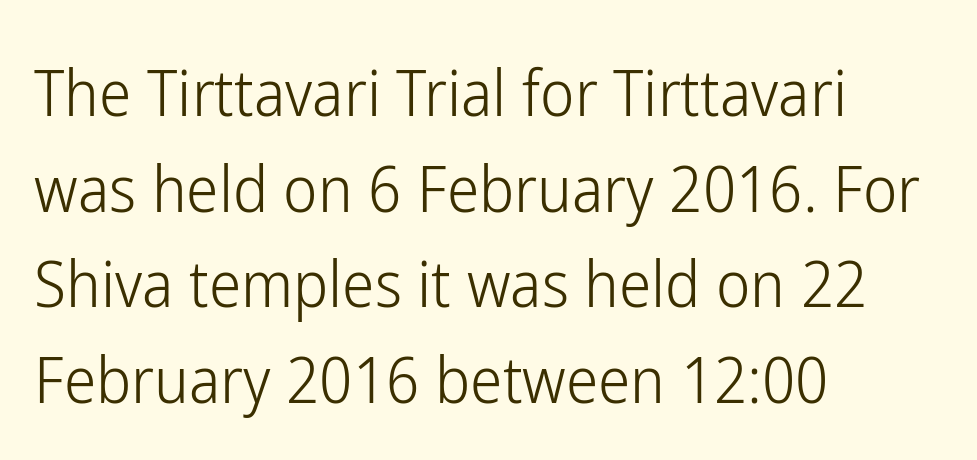
{"serif": "no", "italic": "no", "bold": "no", "weight": "light", "width": "condensed", "stroke_contrast": "low", "x_height": "medium", "monospaced": "no", "underline": "no", "align": "left", "line_spacing": "normal", "line_spacing_ratio": 1.47, "letter_spacing": "normal", "letter_spacing_em": 0.0, "glyph_px": 65}
